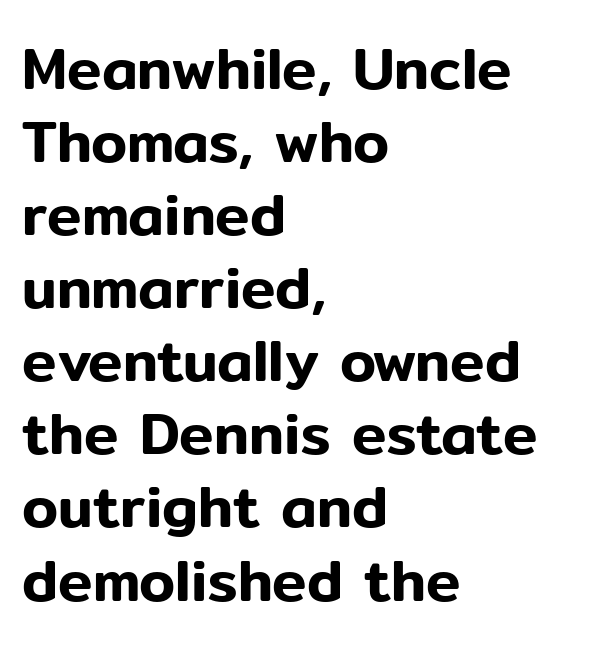
The image shows 58 px sans-serif type, upright; set left-aligned, normal line spacing (1.26x), normal letter spacing, not underlined; low stroke contrast and a medium x-height.
